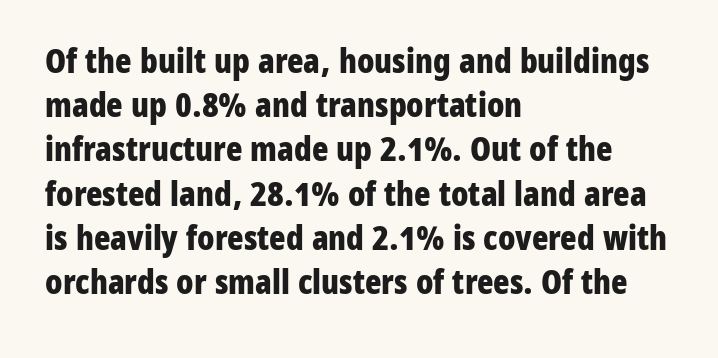
The image shows 34 px bold, condensed sans-serif type, upright; set left-aligned, normal line spacing (1.3x), normal letter spacing, not underlined; low stroke contrast and a medium x-height.
